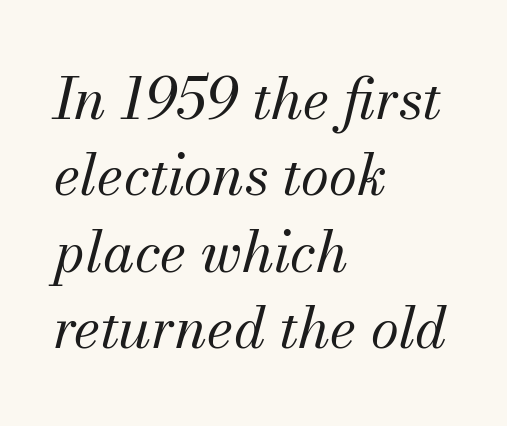
The axis of the letterforms is tilted away from vertical. Bare-footed words on every line. Interline gaps are of average width in this sample. Weight: regular or lighter. Look at the tracking — it's just the regular setting, nothing added. Here the designer chose a conventional face with non-uniform glyph widths.
